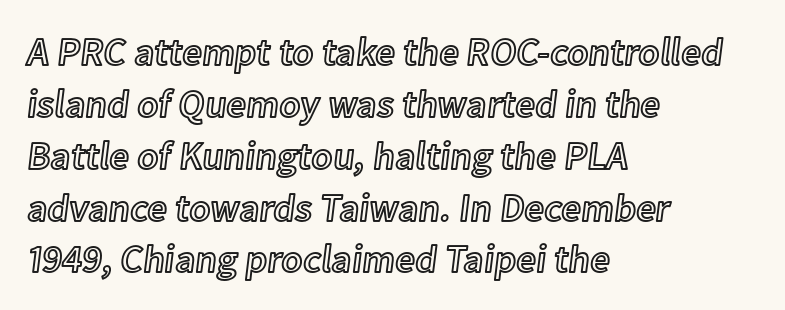
Q: Is the text italic (slanted)? A: Yes.
Q: Is the text underlined? A: No.
Q: How is the paragraph aligned? A: Left-aligned.
Q: Is the spacing between letters normal or unusually wide? A: Normal.
Q: Is the spacing between lines tight, normal or loose? A: Normal.
Q: Width (condensed, normal, or wide)? A: Normal.
Q: x-height? A: Medium.
Q: Monospaced? A: No.
